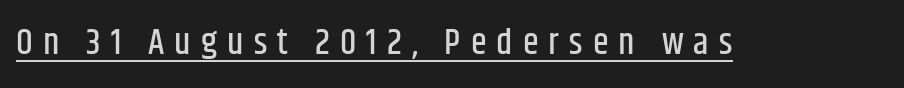
Grotesque or geometric, the face here clearly has no serifs. Display-style spreading of the glyphs; the letterfit is very open. Underlined type. The font's upright variant was chosen for this text. This sample has the flowing, uneven cadence of proportional lettering.
